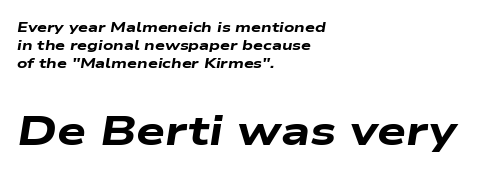
Q: Is the text bold? A: Yes.
Q: Is the text italic (slanted)? A: Yes, it leans right by about 9 degrees.
Q: Is the text underlined? A: No.
Q: How is the paragraph aligned? A: Left-aligned.
Q: Is the spacing between letters normal or unusually wide? A: Normal.
Q: Is the spacing between lines tight, normal or loose? A: Normal.
Q: Which block of text is set in a larger size, the first (top) or the second (bottom)? A: The second (bottom) one.
Q: Width (condensed, normal, or wide)? A: Wide.
Q: Stroke contrast? A: Low.
Q: x-height? A: Medium.
Q: Monospaced? A: No.
